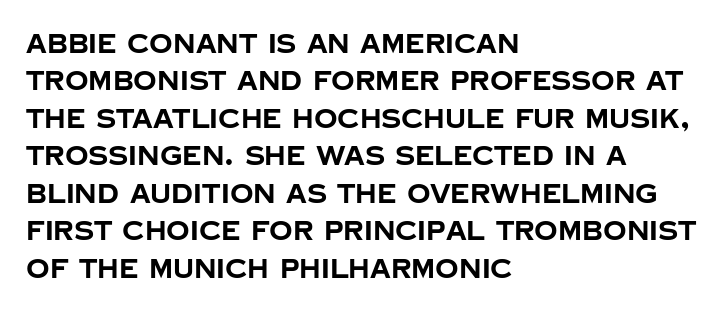
The image shows 26 px bold type, upright; set left-aligned, normal line spacing (1.44x), normal letter spacing, not underlined.
